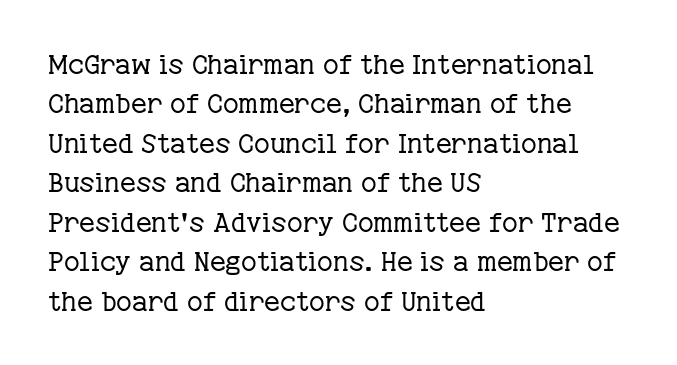
Quick note: not italic, upright. Is the stroke heavy? The answer is a plain regular-or-lighter. The setting favours the left margin, as ordinary paragraphs usually do. Has an underline been added? It has not. Tracking here is standard; glyphs follow each other at the usual distance. Line spacing here is normal.
